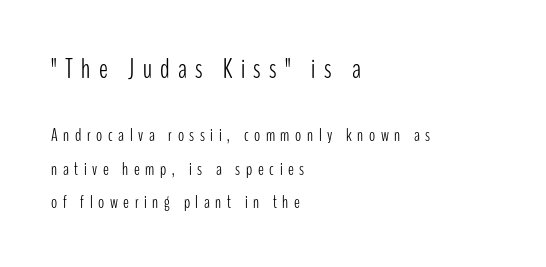
Q: Is the text bold? A: No.
Q: Is the text italic (slanted)? A: No, it is upright.
Q: Is the text underlined? A: No.
Q: How is the paragraph aligned? A: Left-aligned.
Q: Is the spacing between letters normal or unusually wide? A: Unusually wide.
Q: Which block of text is set in a larger size, the first (top) or the second (bottom)? A: The first (top) one.
